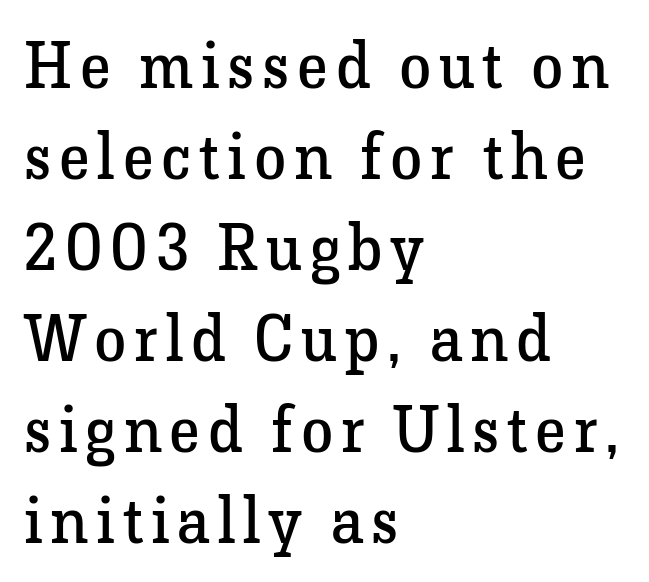
Q: Is the text bold? A: No.
Q: Is the text italic (slanted)? A: No, it is upright.
Q: Is the typeface a serif or a sans-serif typeface? A: Serif.
Q: Is the text underlined? A: No.
Q: How is the paragraph aligned? A: Left-aligned.
Q: Is the spacing between lines tight, normal or loose? A: Normal.
Q: Width (condensed, normal, or wide)? A: Normal.
Q: Stroke contrast? A: Low.
Q: x-height? A: Medium.
Q: Monospaced? A: No.
